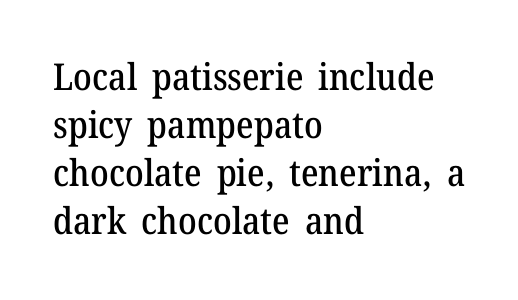
The image shows 37 px serif type, upright; set left-aligned, normal line spacing (1.3x), normal letter spacing, not underlined; medium stroke contrast and a medium x-height.
